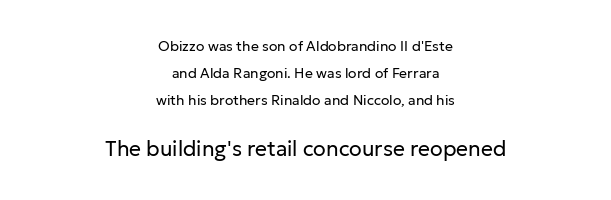
{"italic": "no", "bold": "no", "underline": "no", "align": "center", "line_spacing": "loose", "line_spacing_ratio": 1.94, "letter_spacing": "normal", "letter_spacing_em": 0.0, "larger_block": "second", "size_ratio": 1.5, "glyph_px": 21}
